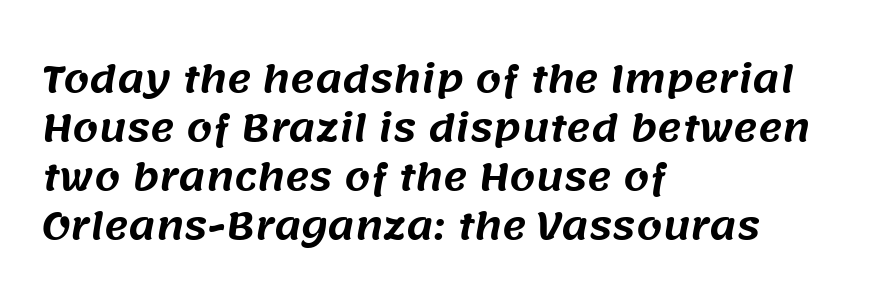
The image shows 37 px sans-serif type; set left-aligned, normal line spacing (1.32x), normal letter spacing, not underlined; medium stroke contrast and a large x-height.
